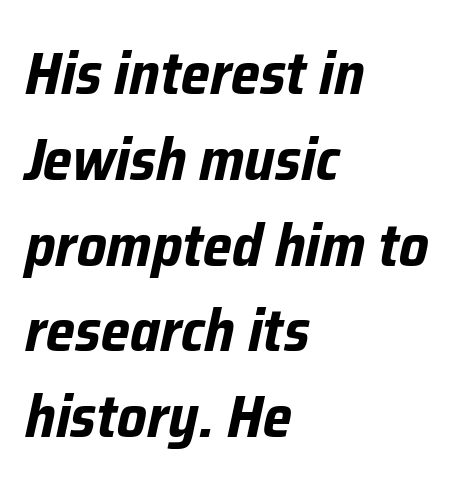
{"italic": "yes", "lean": "right", "slant_degrees": 12, "bold": "yes", "weight": "bold", "width": "condensed", "stroke_contrast": "low", "x_height": "medium", "monospaced": "no", "underline": "no", "align": "left", "line_spacing": "normal", "line_spacing_ratio": 1.43, "letter_spacing": "normal", "letter_spacing_em": 0.0, "glyph_px": 60}
